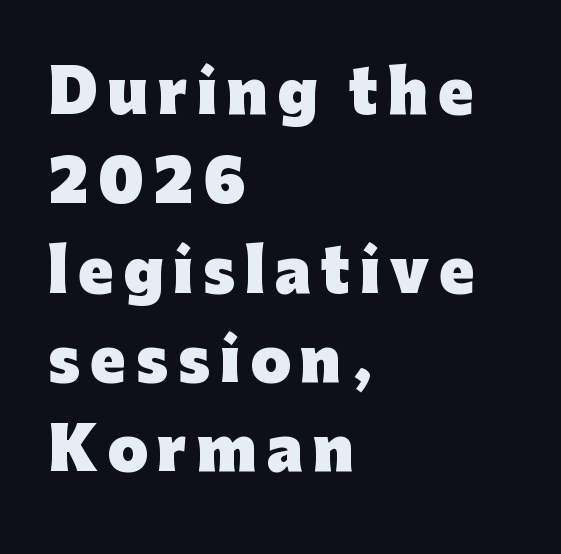
{"serif": "no", "italic": "no", "bold": "yes", "weight": "heavy", "width": "normal", "stroke_contrast": "low", "x_height": "medium", "monospaced": "no", "underline": "no", "align": "left", "line_spacing": "normal", "line_spacing_ratio": 1.54, "glyph_px": 58}
